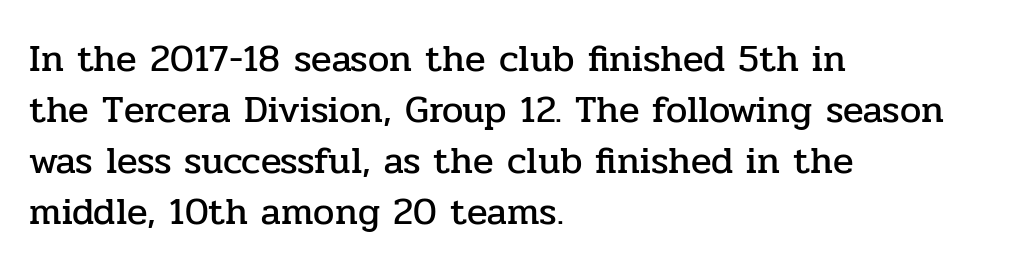
{"serif": "yes", "italic": "no", "width": "normal", "stroke_contrast": "low", "x_height": "medium", "monospaced": "no", "underline": "no", "align": "left", "line_spacing": "normal", "line_spacing_ratio": 1.34, "letter_spacing": "normal", "letter_spacing_em": 0.0, "glyph_px": 38}
